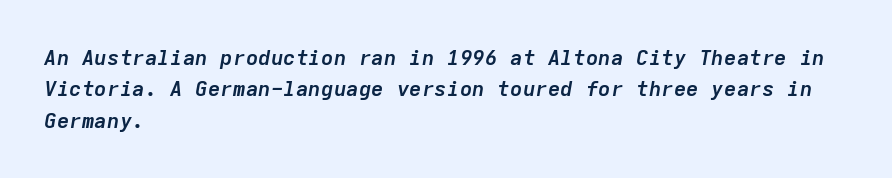
Q: Is the text bold? A: Yes.
Q: Is the text italic (slanted)? A: Yes, it leans right by about 9 degrees.
Q: Is the text underlined? A: No.
Q: How is the paragraph aligned? A: Left-aligned.
Q: Is the spacing between letters normal or unusually wide? A: Normal.
Q: Is the spacing between lines tight, normal or loose? A: Normal.
